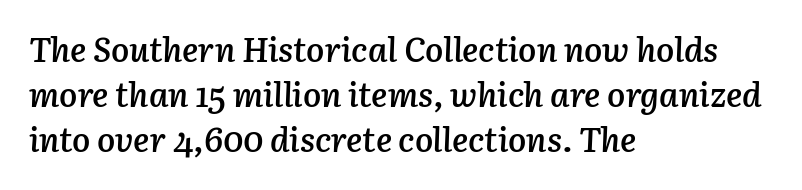
{"italic": "yes", "lean": "right", "slant_degrees": 3, "bold": "semi", "weight": "semibold", "width": "normal", "stroke_contrast": "low", "x_height": "medium", "monospaced": "no", "underline": "no", "align": "left", "line_spacing": "normal", "line_spacing_ratio": 1.32, "letter_spacing": "normal", "letter_spacing_em": 0.0, "glyph_px": 34}
